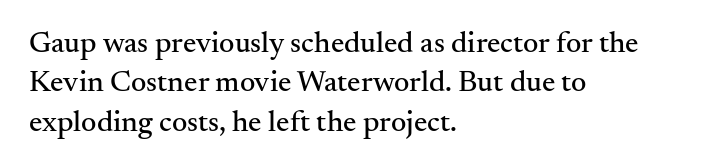
{"serif": "yes", "italic": "no", "width": "normal", "stroke_contrast": "medium", "x_height": "small", "monospaced": "no", "underline": "no", "align": "left", "line_spacing": "normal", "line_spacing_ratio": 1.31, "letter_spacing": "normal", "letter_spacing_em": 0.0, "glyph_px": 30}
